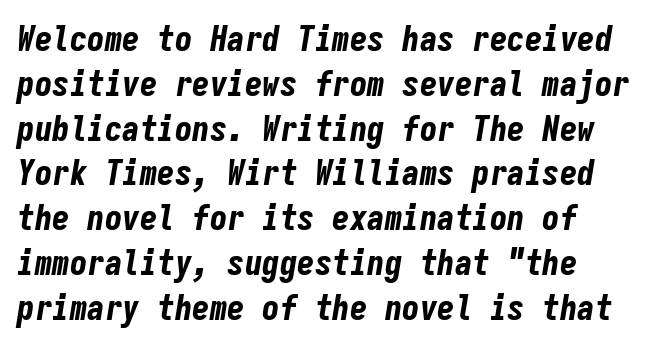
{"italic": "yes", "lean": "right", "slant_degrees": 9, "bold": "yes", "weight": "bold", "width": "condensed", "stroke_contrast": "low", "x_height": "medium", "monospaced": "yes", "underline": "no", "align": "left", "line_spacing": "normal", "line_spacing_ratio": 1.28, "letter_spacing": "normal", "letter_spacing_em": 0.0, "glyph_px": 35}
